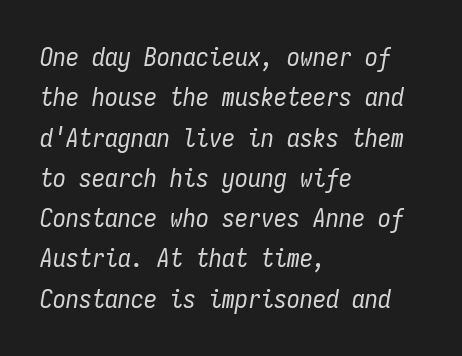
{"italic": "yes", "lean": "right", "slant_degrees": 9, "bold": "no", "underline": "no", "align": "left", "line_spacing": "normal", "line_spacing_ratio": 1.55, "letter_spacing": "normal", "letter_spacing_em": 0.0, "glyph_px": 26}
